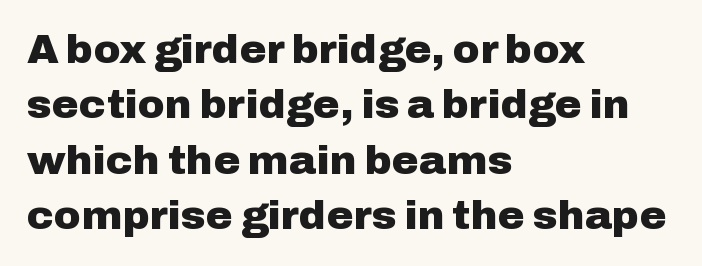
{"serif": "no", "italic": "no", "bold": "yes", "weight": "heavy", "width": "normal", "stroke_contrast": "low", "x_height": "medium", "monospaced": "no", "underline": "no", "align": "left", "line_spacing": "normal", "line_spacing_ratio": 1.35, "letter_spacing": "normal", "letter_spacing_em": 0.0, "glyph_px": 41}
